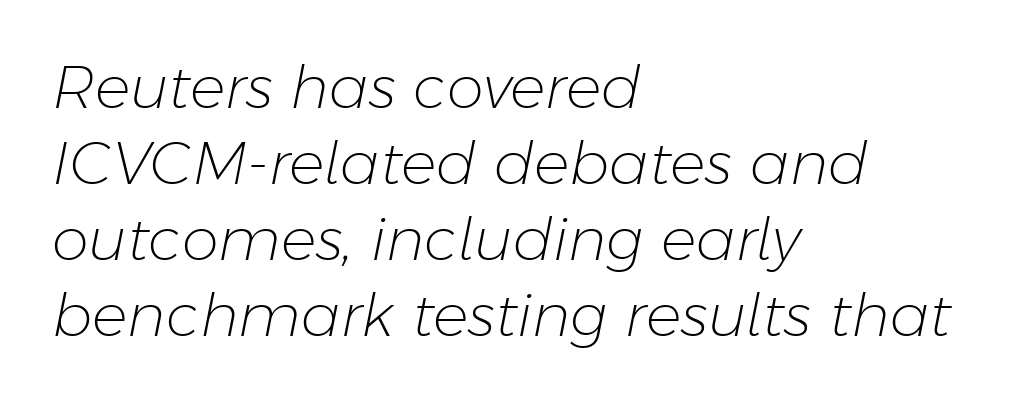
The image shows 59 px light type, italic (leaning right); set left-aligned, normal line spacing (1.29x), normal letter spacing, not underlined; low stroke contrast and a medium x-height.
